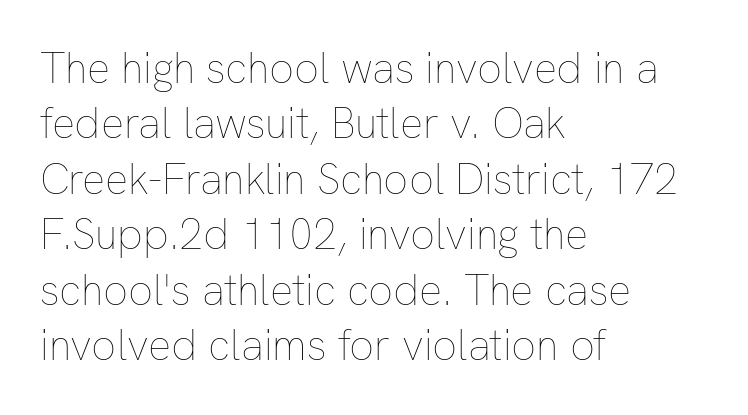
Q: Is the text bold? A: No.
Q: Is the text italic (slanted)? A: No, it is upright.
Q: Is the text underlined? A: No.
Q: How is the paragraph aligned? A: Left-aligned.
Q: Is the spacing between letters normal or unusually wide? A: Normal.
Q: Is the spacing between lines tight, normal or loose? A: Normal.
Q: Width (condensed, normal, or wide)? A: Normal.
Q: Stroke contrast? A: Low.
Q: x-height? A: Medium.
Q: Monospaced? A: No.
